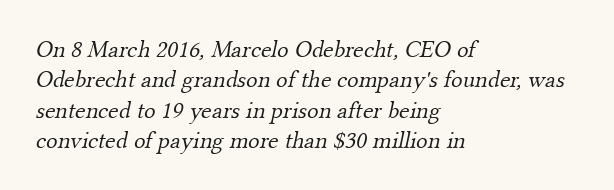
{"bold": "no", "underline": "no", "align": "left", "line_spacing": "normal", "line_spacing_ratio": 1.27, "letter_spacing": "normal", "letter_spacing_em": 0.0, "glyph_px": 24}
